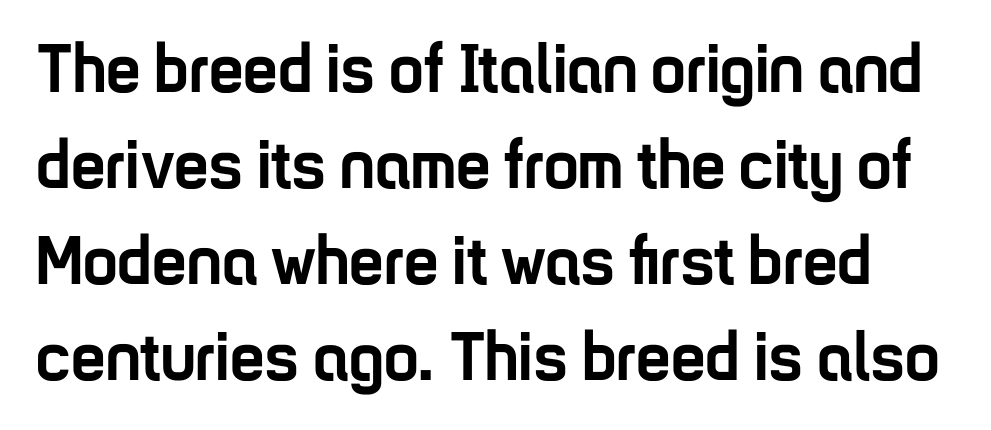
This rendering leaves character spacing at its baseline value. These lines are rendered in a variable-pitch font. Strokes here are thick enough to call this a true bold. The letters carry no serifs — their stems end cleanly without finishing strokes. Posture: vertical. Check under the words: just untouched page.
